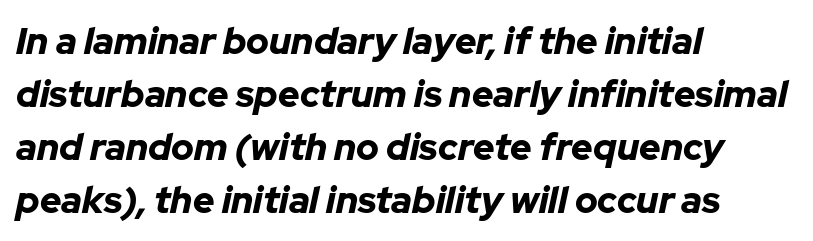
{"italic": "yes", "lean": "right", "slant_degrees": 12, "bold": "yes", "weight": "bold", "width": "normal", "stroke_contrast": "low", "x_height": "medium", "monospaced": "no", "underline": "no", "align": "left", "line_spacing": "normal", "line_spacing_ratio": 1.43, "letter_spacing": "normal", "letter_spacing_em": 0.0, "glyph_px": 37}
